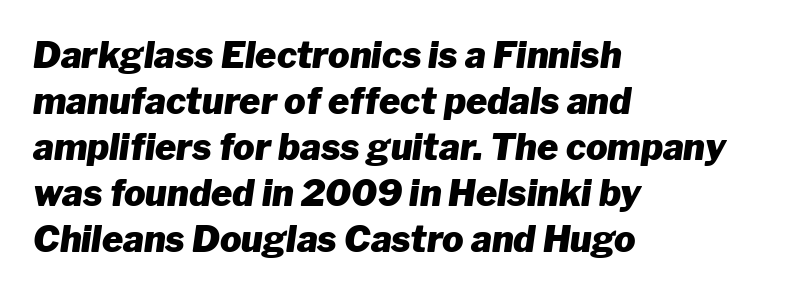
{"italic": "yes", "lean": "right", "slant_degrees": 8, "bold": "yes", "weight": "heavy", "width": "normal", "stroke_contrast": "low", "x_height": "medium", "monospaced": "no", "underline": "no", "align": "left", "line_spacing": "normal", "line_spacing_ratio": 1.28, "letter_spacing": "normal", "letter_spacing_em": 0.0, "glyph_px": 36}
